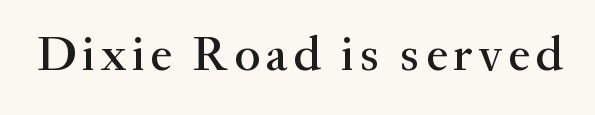
Q: Is the text italic (slanted)? A: No, it is upright.
Q: Is the typeface a serif or a sans-serif typeface? A: Serif.
Q: Is the text underlined? A: No.
Q: Width (condensed, normal, or wide)? A: Normal.
Q: Stroke contrast? A: Medium.
Q: x-height? A: Small.
Q: Monospaced? A: No.
